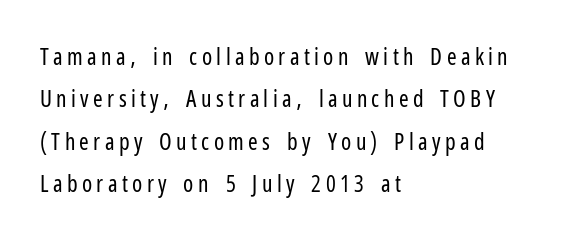
The image shows 23 px text type, upright; set left-aligned, line spacing 1.84x, not underlined.
